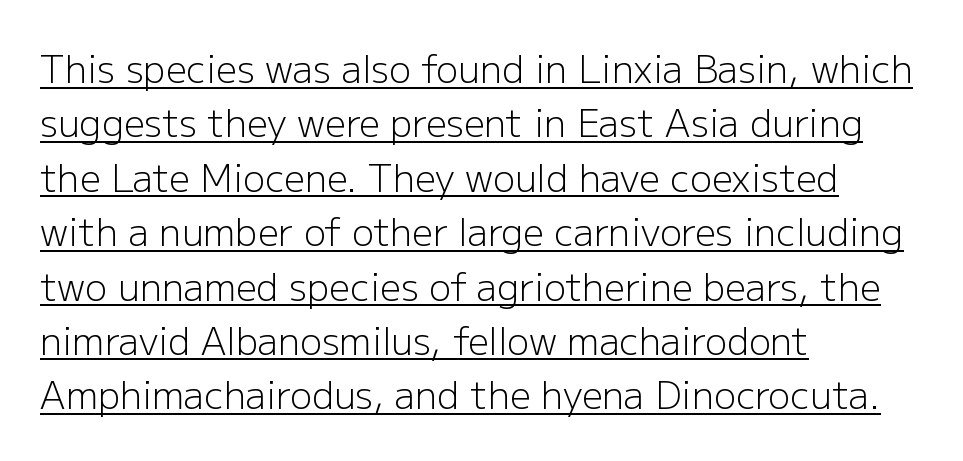
{"serif": "no", "italic": "no", "bold": "no", "weight": "light", "width": "normal", "stroke_contrast": "low", "x_height": "medium", "monospaced": "no", "underline": "yes", "align": "left", "line_spacing": "normal", "line_spacing_ratio": 1.47, "letter_spacing": "normal", "letter_spacing_em": 0.0, "glyph_px": 37}
